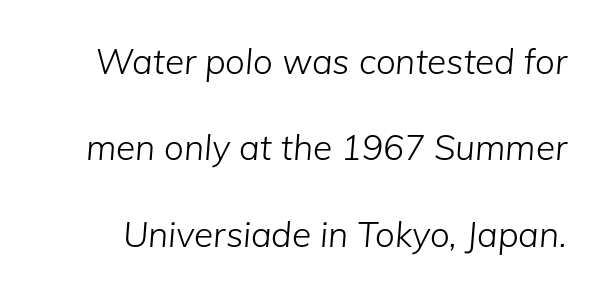
Letter spacing: default. Looking at the ascenders, they clearly lean. Loosely led — the rows are spread out. These glyphs show unthickened strokes, regular width or finer.
